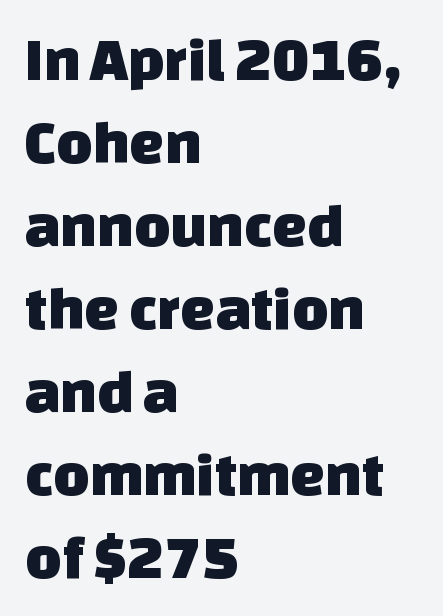
{"serif": "no", "width": "normal", "stroke_contrast": "low", "x_height": "large", "monospaced": "no", "underline": "no", "align": "left", "line_spacing": "normal", "line_spacing_ratio": 1.34, "letter_spacing": "normal", "letter_spacing_em": 0.0, "glyph_px": 62}
